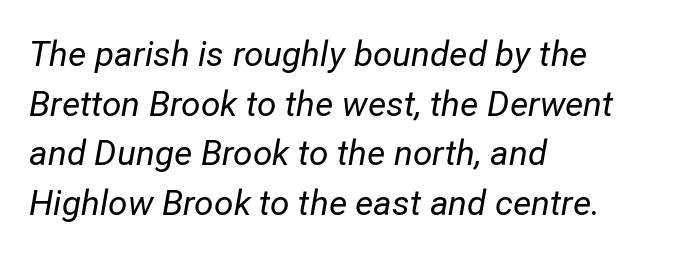
The space between consecutive lines is moderate. These lines are set flush left with a ragged right edge. Stroke mass is kept to a normal reading level or below. Compared with ordinary roman type, these characters are visibly tilted. Here the glyphs are tracked normally, forming tight word shapes. The space directly below the letters is spotless.
